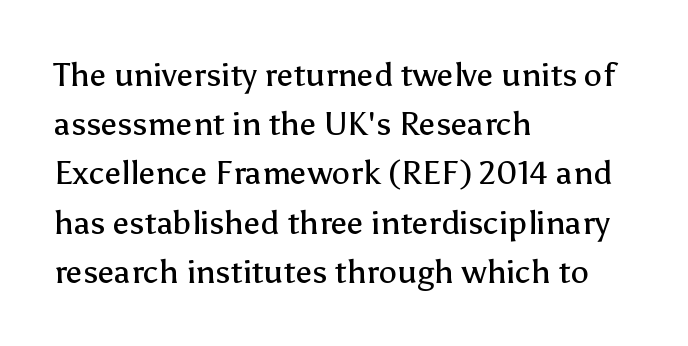
The weight tops out at a normal text grade. The rendering anchors every line to the left-hand side. Any mark beneath the type? The region is blank. Every character sits straight up, as roman type does.
